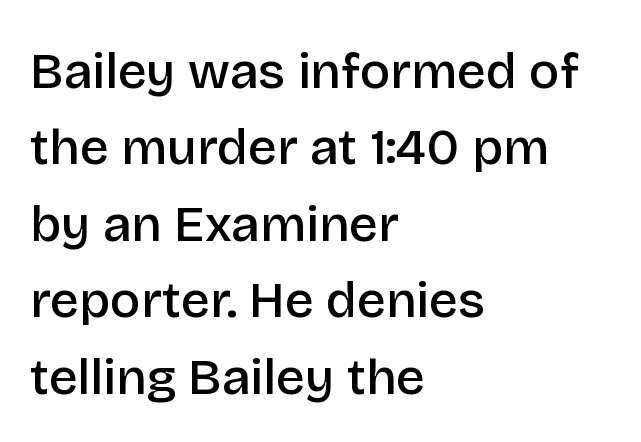
{"serif": "no", "italic": "no", "bold": "semi", "weight": "semibold", "width": "normal", "stroke_contrast": "low", "x_height": "large", "monospaced": "no", "underline": "no", "align": "left", "line_spacing": "normal", "line_spacing_ratio": 1.5, "letter_spacing": "normal", "letter_spacing_em": 0.0, "glyph_px": 51}
